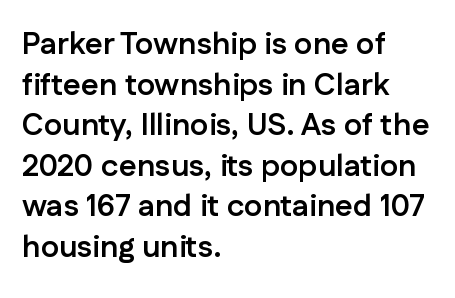
Nothing unusual about the tracking: characters are spaced as the font intends. Short and long lines alike share a common starting point at left. A normal amount of white space separates one row of letters from the next. Emphasis by weight is at full strength: bold. In terms of letterform style, serifs are entirely absent.
